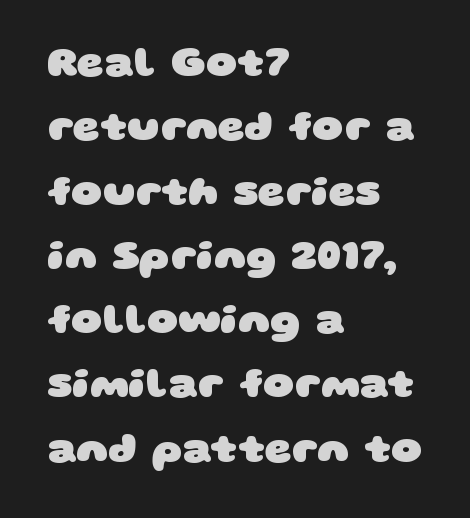
Q: Is the text bold? A: Yes.
Q: Is the typeface a serif or a sans-serif typeface? A: Sans-serif.
Q: Is the text underlined? A: No.
Q: How is the paragraph aligned? A: Left-aligned.
Q: Is the spacing between letters normal or unusually wide? A: Normal.
Q: Is the spacing between lines tight, normal or loose? A: Normal.
Q: Width (condensed, normal, or wide)? A: Wide.
Q: Stroke contrast? A: Low.
Q: x-height? A: Large.
Q: Monospaced? A: No.
